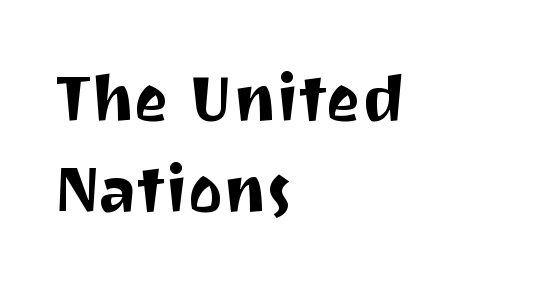
The image shows 65 px sans-serif type, upright; set left-aligned, normal line spacing (1.4x), normal letter spacing, not underlined; medium stroke contrast and a medium x-height.
